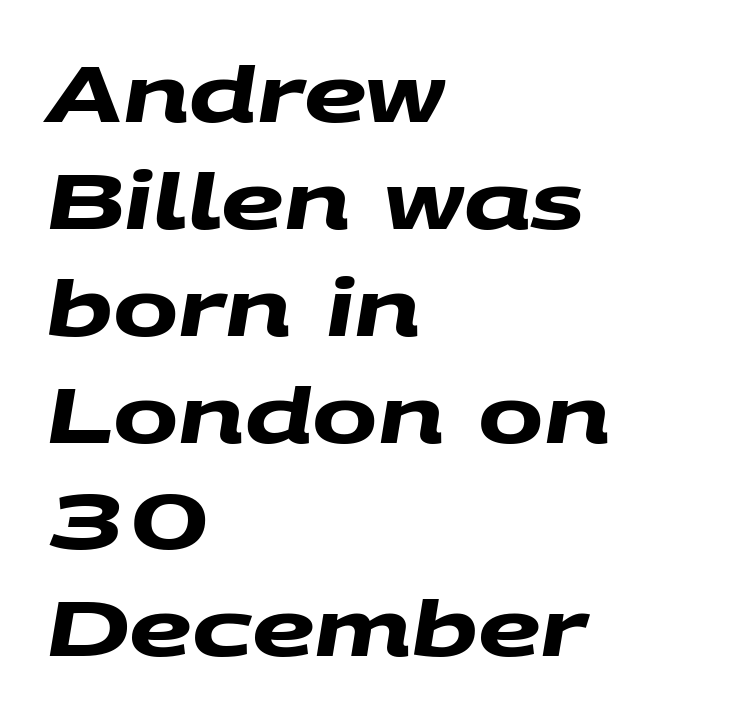
This block has exactly the height ordinary leading produces. The specimen omits any rule beneath the text block's lines. The text was rendered using a sans face with plain stroke endings. The text block is weighted toward the left margin, trailing off unevenly rightward. Every letter is thick-stroked: bold, no question. Here the designer chose a conventional face with non-uniform glyph widths.
